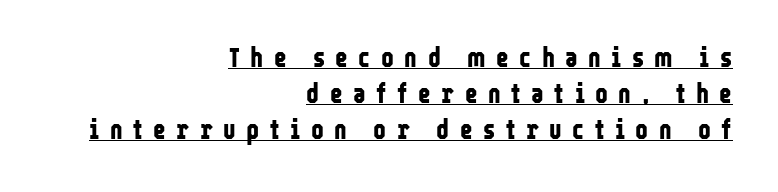
The image shows 27 px bold type, upright; set right-aligned, normal line spacing (1.34x), unusually wide letter spacing (+0.39 em), underlined.
